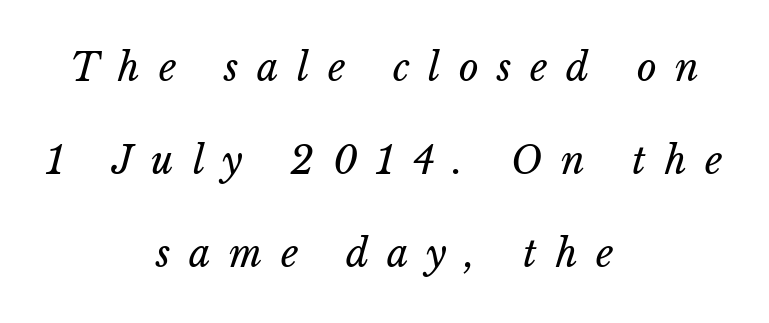
{"bold": "no", "weight": "regular", "width": "normal", "stroke_contrast": "low", "x_height": "medium", "monospaced": "no", "underline": "no", "align": "center", "line_spacing": "loose", "line_spacing_ratio": 2.45, "letter_spacing": "wide", "letter_spacing_em": 0.49, "glyph_px": 38}
